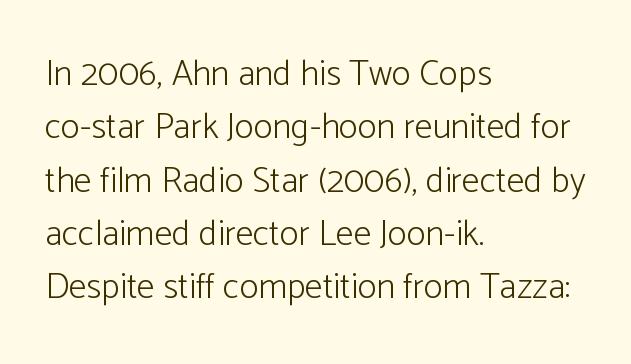
Observe the absence of serifs on each vertical stroke in this sample. Standard letterfit; no display-style spreading of the glyphs. The font's upright variant was chosen for this text. No word sits above an underline. The typesetting does not lean heavy: it is not bold. The passage shown stacks its lines at a standard gap.
